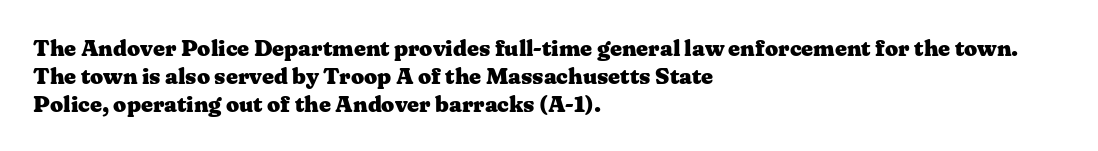
{"italic": "no", "bold": "yes", "underline": "no", "align": "left", "line_spacing_ratio": 1.21, "letter_spacing": "normal", "letter_spacing_em": 0.0, "glyph_px": 23}
